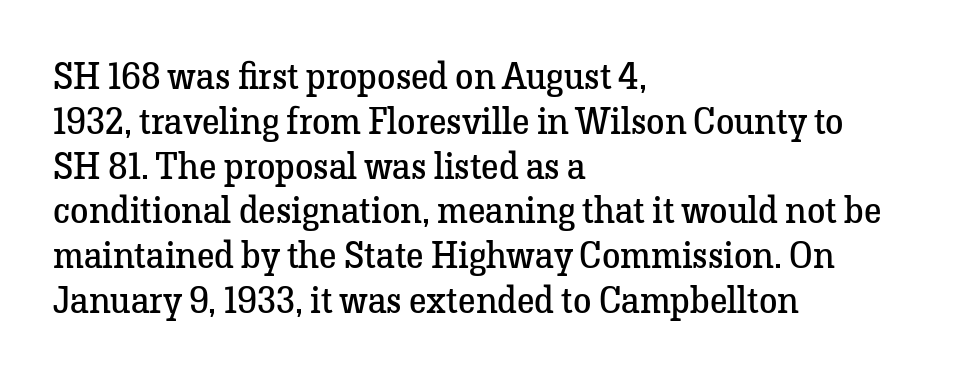
Q: Is the text bold? A: No.
Q: Is the text italic (slanted)? A: No, it is upright.
Q: Is the typeface a serif or a sans-serif typeface? A: Serif.
Q: Is the text underlined? A: No.
Q: How is the paragraph aligned? A: Left-aligned.
Q: Is the spacing between letters normal or unusually wide? A: Normal.
Q: Width (condensed, normal, or wide)? A: Normal.
Q: Stroke contrast? A: Low.
Q: x-height? A: Medium.
Q: Monospaced? A: No.
